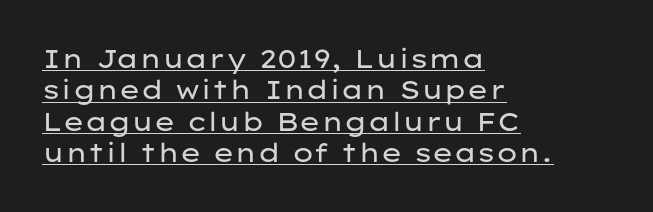
The letters stand straight up with perfectly vertical stems. Weight class: somewhere from thin through regular. This sample carries an underscore along the baseline area. The type is set solid horizontally, with unmodified tracking.
